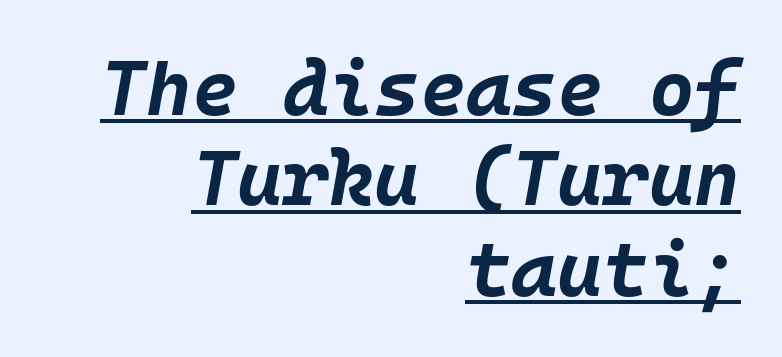
{"italic": "yes", "lean": "right", "slant_degrees": 10, "bold": "yes", "weight": "bold", "width": "normal", "stroke_contrast": "low", "x_height": "large", "monospaced": "yes", "underline": "yes", "align": "right", "line_spacing_ratio": 1.16, "letter_spacing": "normal", "letter_spacing_em": 0.0, "glyph_px": 78}
